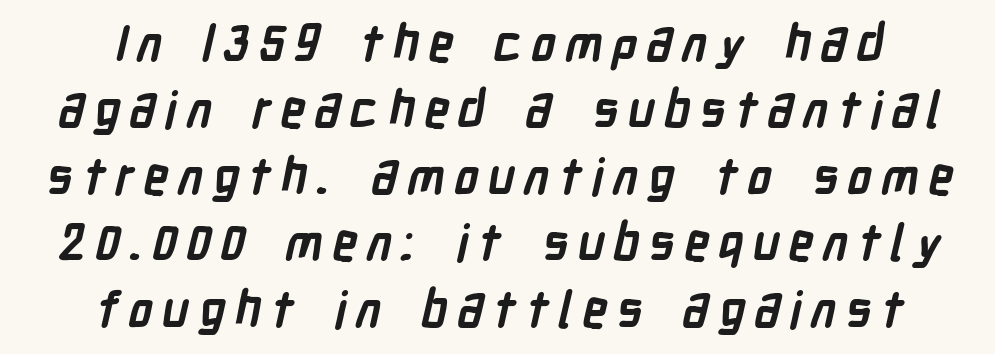
{"serif": "no", "bold": "yes", "weight": "semibold", "width": "condensed", "stroke_contrast": "low", "x_height": "medium", "monospaced": "no", "underline": "no", "align": "center", "line_spacing": "normal", "line_spacing_ratio": 1.33, "glyph_px": 50}
